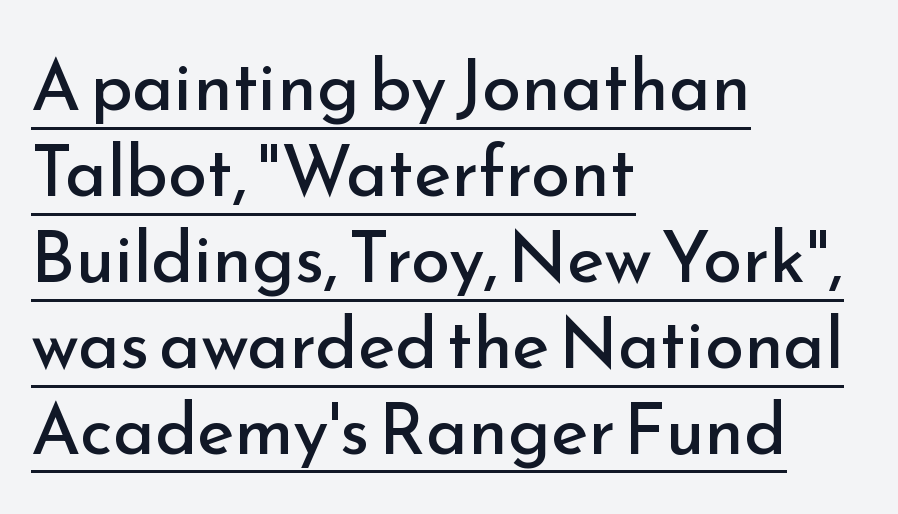
Q: Is the text bold? A: No.
Q: Is the text italic (slanted)? A: No, it is upright.
Q: Is the typeface a serif or a sans-serif typeface? A: Sans-serif.
Q: Is the text underlined? A: Yes.
Q: How is the paragraph aligned? A: Left-aligned.
Q: Is the spacing between letters normal or unusually wide? A: Normal.
Q: Width (condensed, normal, or wide)? A: Normal.
Q: Stroke contrast? A: Low.
Q: x-height? A: Small.
Q: Monospaced? A: No.
